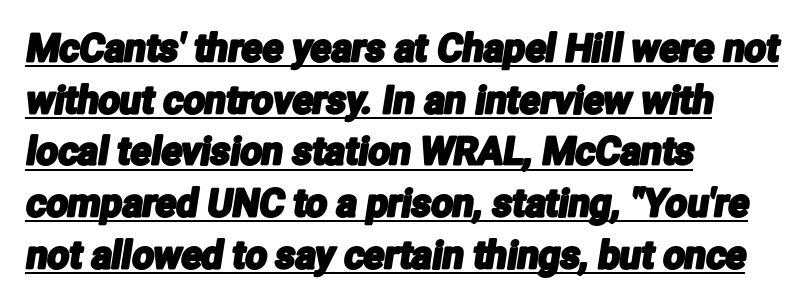
Q: Is the typeface a serif or a sans-serif typeface? A: Sans-serif.
Q: Is the text underlined? A: Yes.
Q: How is the paragraph aligned? A: Left-aligned.
Q: Is the spacing between letters normal or unusually wide? A: Normal.
Q: Is the spacing between lines tight, normal or loose? A: Normal.
Q: Width (condensed, normal, or wide)? A: Condensed.
Q: Stroke contrast? A: Low.
Q: x-height? A: Medium.
Q: Monospaced? A: No.
